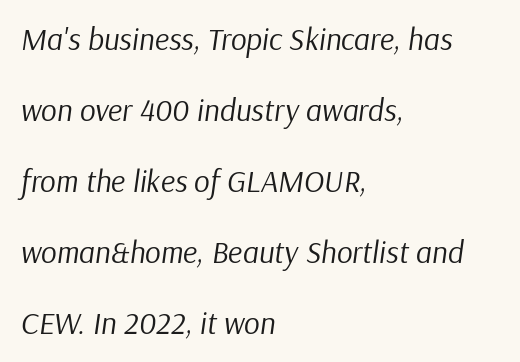
{"italic": "yes", "lean": "right", "slant_degrees": 9, "bold": "no", "weight": "regular", "width": "normal", "stroke_contrast": "low", "x_height": "medium", "monospaced": "no", "underline": "no", "align": "left", "line_spacing": "loose", "line_spacing_ratio": 2.29, "letter_spacing": "normal", "letter_spacing_em": 0.0, "glyph_px": 31}
